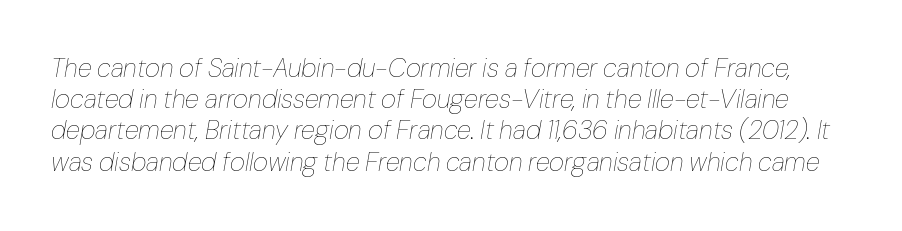
Q: Is the text bold? A: No.
Q: Is the text italic (slanted)? A: Yes, it leans right by about 10 degrees.
Q: Is the text underlined? A: No.
Q: Is the spacing between letters normal or unusually wide? A: Normal.
